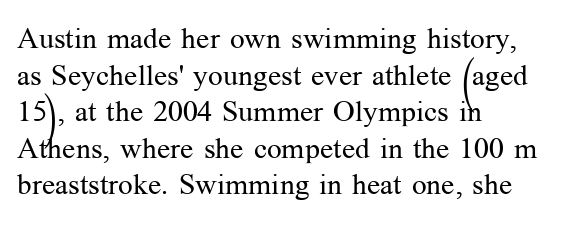
The image shows 29 px regular-weight serif type, upright; set left-aligned, normal line spacing (1.26x), normal letter spacing, not underlined; medium stroke contrast and a medium x-height.
